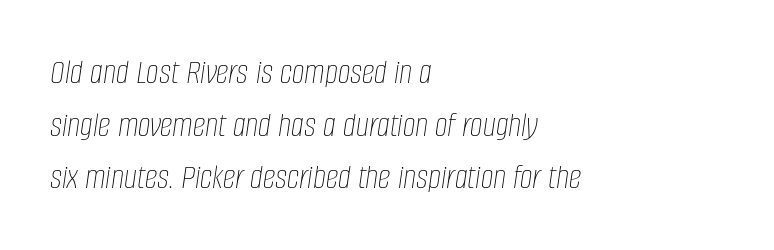
The image shows 36 px thin, condensed type, italic (leaning right); set left-aligned, normal line spacing (1.46x), normal letter spacing, not underlined; low stroke contrast and a large x-height.
